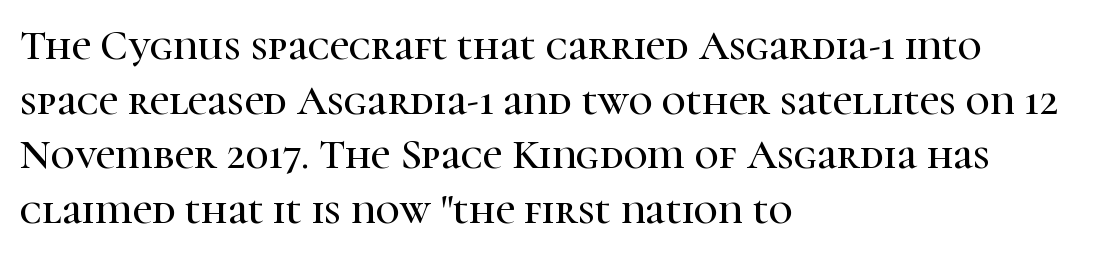
Q: Is the text italic (slanted)? A: No, it is upright.
Q: Is the typeface a serif or a sans-serif typeface? A: Serif.
Q: Is the text underlined? A: No.
Q: How is the paragraph aligned? A: Left-aligned.
Q: Is the spacing between letters normal or unusually wide? A: Normal.
Q: Is the spacing between lines tight, normal or loose? A: Normal.
Q: Width (condensed, normal, or wide)? A: Normal.
Q: Stroke contrast? A: High.
Q: x-height? A: Medium.
Q: Monospaced? A: No.
